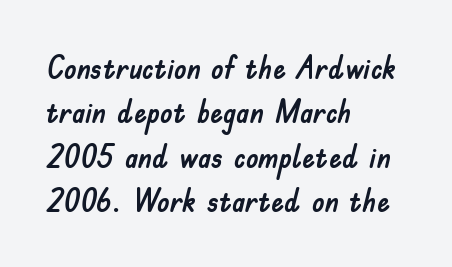
Q: Is the text italic (slanted)? A: Yes.
Q: Is the typeface a serif or a sans-serif typeface? A: Sans-serif.
Q: Is the text underlined? A: No.
Q: How is the paragraph aligned? A: Left-aligned.
Q: Is the spacing between letters normal or unusually wide? A: Normal.
Q: Is the spacing between lines tight, normal or loose? A: Normal.
Q: Width (condensed, normal, or wide)? A: Normal.
Q: Stroke contrast? A: Low.
Q: x-height? A: Small.
Q: Monospaced? A: No.
